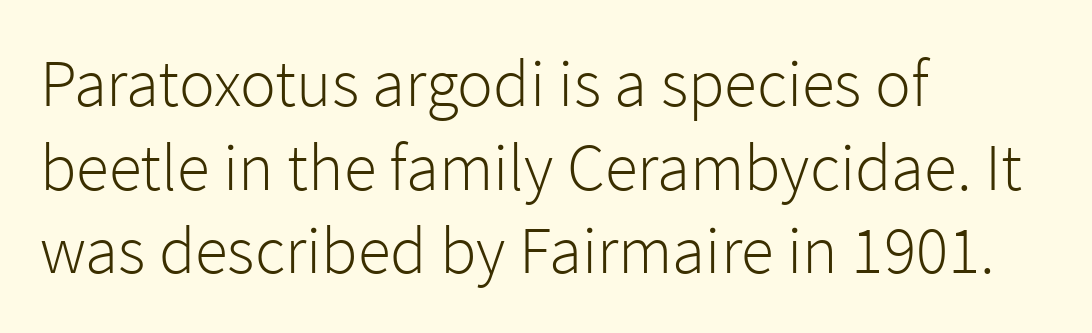
The image shows 67 px light sans-serif type, upright; set left-aligned, normal line spacing (1.25x), normal letter spacing, not underlined; low stroke contrast and a medium x-height.
